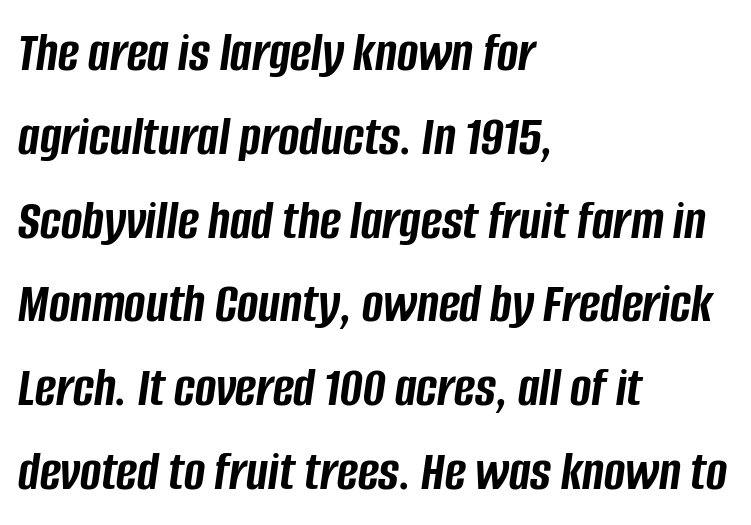
The image shows 57 px semibold, condensed type, italic (leaning right); set left-aligned, normal line spacing (1.47x), normal letter spacing, not underlined; low stroke contrast and a large x-height.
